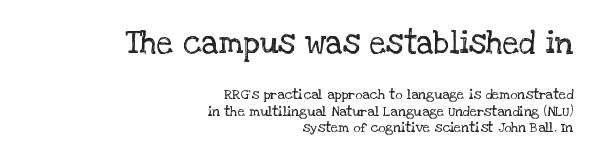
The image shows 32 px regular-weight serif type, upright; set right-aligned, line spacing 1.18x, normal letter spacing, not underlined; the first (top) block is 2.29x larger; low stroke contrast and a large x-height.
